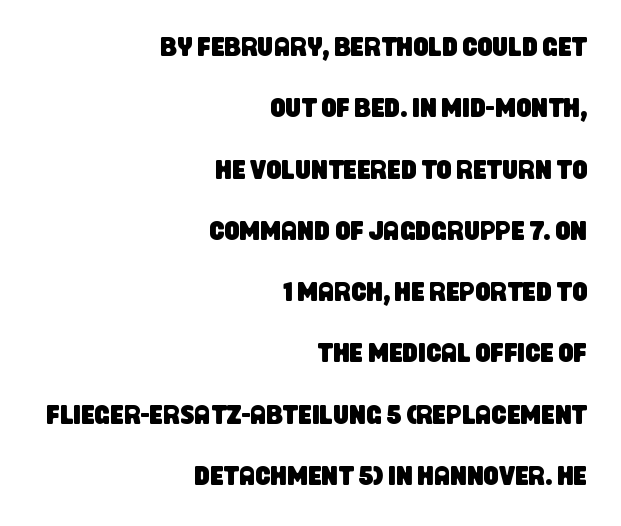
Q: Is the text underlined? A: No.
Q: How is the paragraph aligned? A: Right-aligned.
Q: Is the spacing between letters normal or unusually wide? A: Normal.
Q: Is the spacing between lines tight, normal or loose? A: Loose.
